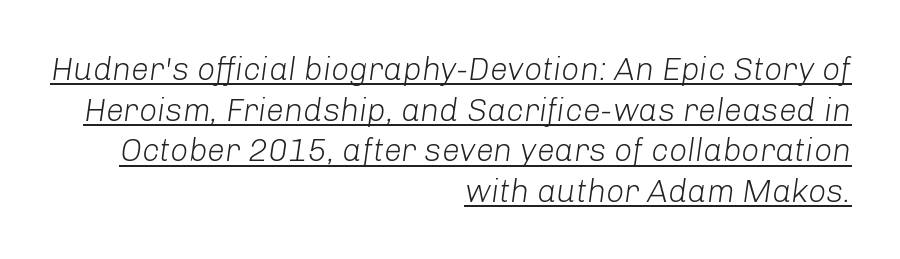
The image shows 32 px light type, italic (leaning right); set right-aligned, normal line spacing (1.27x), normal letter spacing, underlined; low stroke contrast and a medium x-height.
